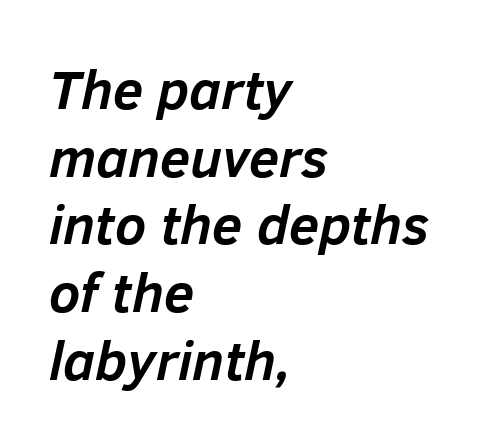
The image shows 55 px semibold type, italic (leaning right); set left-aligned, line spacing 1.23x, normal letter spacing, not underlined; low stroke contrast and a medium x-height.
